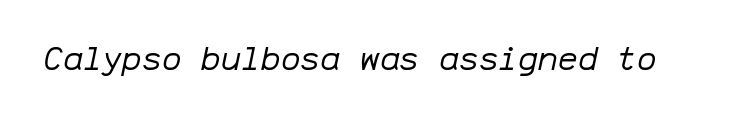
{"italic": "yes", "lean": "right", "slant_degrees": 12, "bold": "no", "weight": "regular", "width": "normal", "stroke_contrast": "low", "x_height": "medium", "monospaced": "yes", "underline": "no", "letter_spacing": "normal", "letter_spacing_em": 0.0, "glyph_px": 33}
